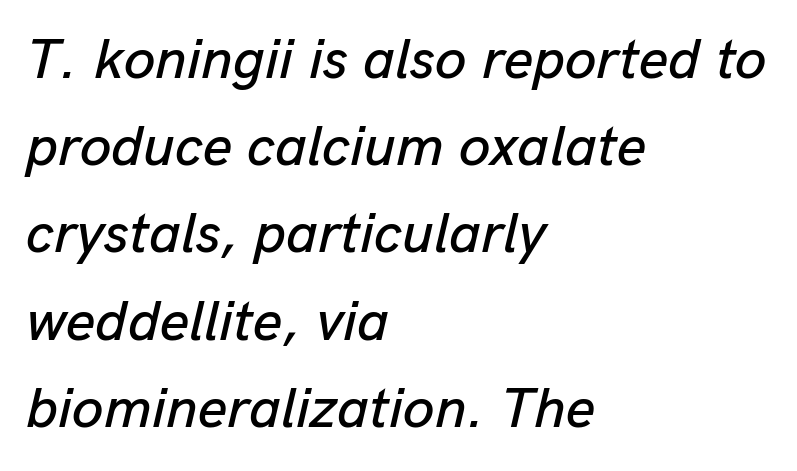
The image shows 57 px text type, italic (leaning right); set left-aligned, normal line spacing (1.53x), normal letter spacing, not underlined; low stroke contrast and a medium x-height.
